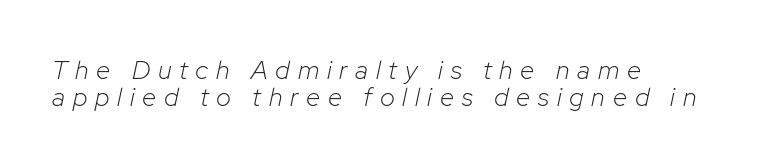
The image shows 26 px text type, italic (leaning right); set tight line spacing (1.04x), unusually wide letter spacing (+0.3 em), not underlined.
